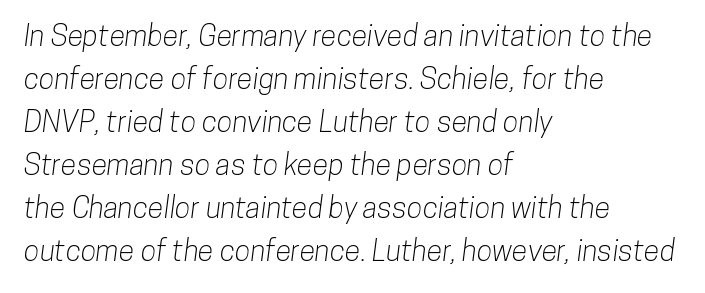
Q: Is the typeface a serif or a sans-serif typeface? A: Sans-serif.
Q: Is the text underlined? A: No.
Q: How is the paragraph aligned? A: Left-aligned.
Q: Is the spacing between letters normal or unusually wide? A: Normal.
Q: Is the spacing between lines tight, normal or loose? A: Normal.
Q: Width (condensed, normal, or wide)? A: Condensed.
Q: Stroke contrast? A: Low.
Q: x-height? A: Medium.
Q: Monospaced? A: No.
